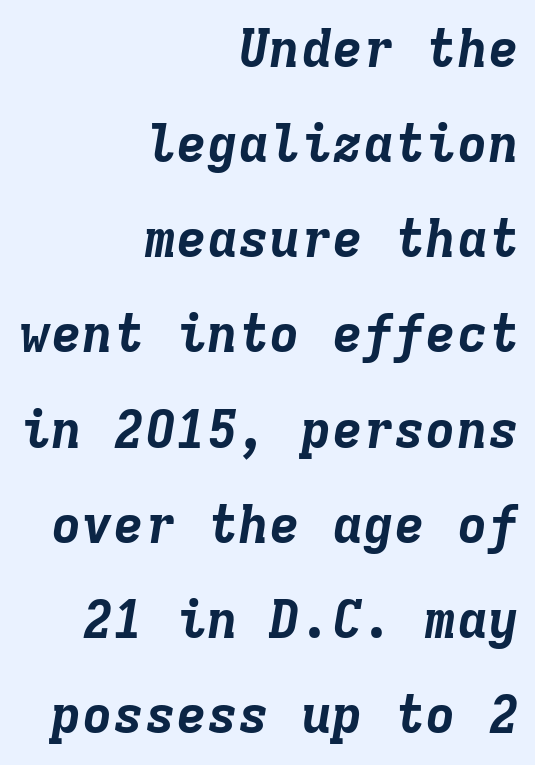
Q: Is the text bold? A: Yes.
Q: Is the text italic (slanted)? A: Yes, it leans right by about 9 degrees.
Q: Is the text underlined? A: No.
Q: How is the paragraph aligned? A: Right-aligned.
Q: Is the spacing between letters normal or unusually wide? A: Normal.
Q: Width (condensed, normal, or wide)? A: Normal.
Q: Stroke contrast? A: Low.
Q: x-height? A: Medium.
Q: Monospaced? A: Yes.
